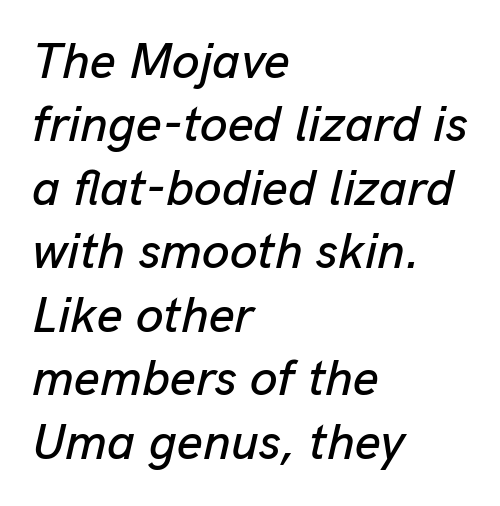
The image shows 50 px text type, italic (leaning right); set left-aligned, normal line spacing (1.27x), normal letter spacing, not underlined; low stroke contrast and a medium x-height.
